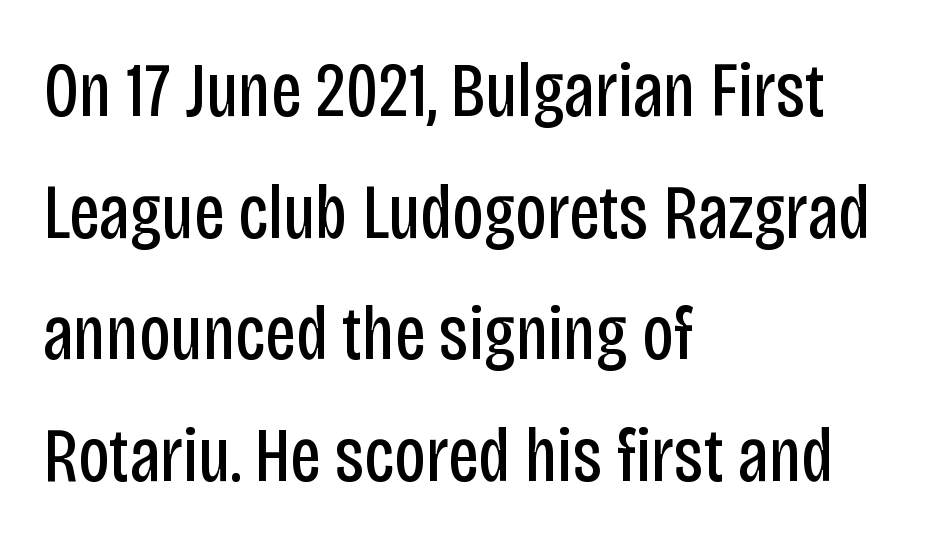
{"serif": "no", "italic": "no", "bold": "no", "weight": "regular", "width": "condensed", "stroke_contrast": "low", "x_height": "large", "monospaced": "no", "underline": "no", "align": "left", "line_spacing": "normal", "line_spacing_ratio": 1.56, "letter_spacing": "normal", "letter_spacing_em": 0.0, "glyph_px": 78}
